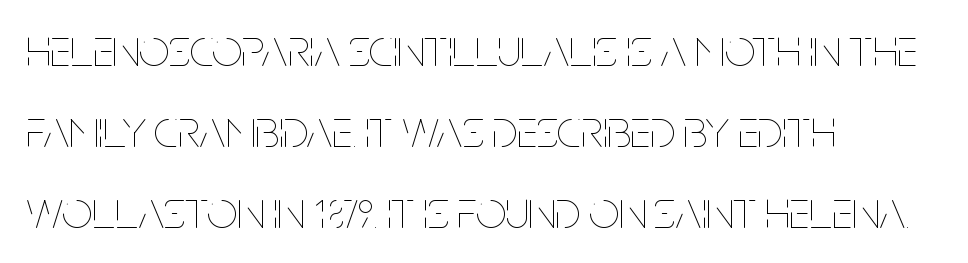
The image shows 53 px thin, condensed type, upright; set left-aligned, normal line spacing (1.53x), normal letter spacing, not underlined; low stroke contrast and a large x-height.
